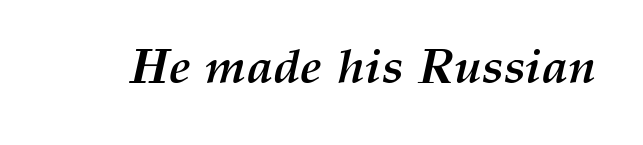
Q: Is the text bold? A: Yes.
Q: Is the text italic (slanted)? A: Yes, it leans right by about 12 degrees.
Q: Is the text underlined? A: No.
Q: Is the spacing between letters normal or unusually wide? A: Normal.
Q: Width (condensed, normal, or wide)? A: Normal.
Q: Stroke contrast? A: Medium.
Q: x-height? A: Medium.
Q: Monospaced? A: No.
